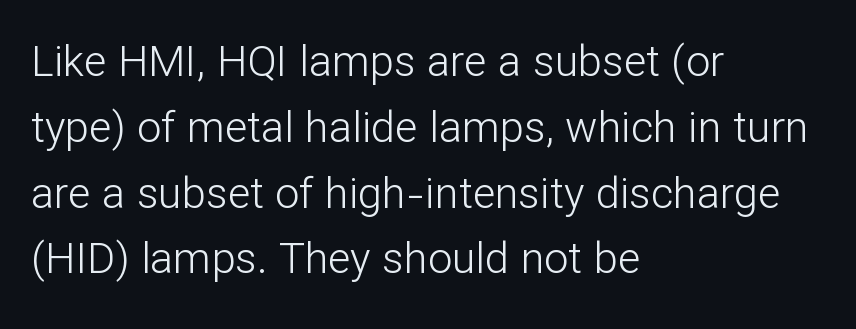
{"serif": "no", "italic": "no", "bold": "no", "weight": "light", "width": "normal", "stroke_contrast": "low", "x_height": "medium", "monospaced": "no", "underline": "no", "align": "left", "line_spacing": "normal", "line_spacing_ratio": 1.53, "letter_spacing": "normal", "letter_spacing_em": 0.0, "glyph_px": 43}
